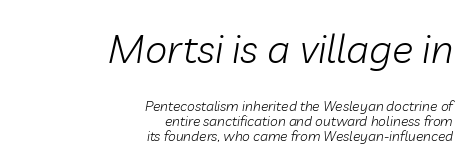
The image shows 40 px light type, italic (leaning right); set right-aligned, tight line spacing (1.06x), normal letter spacing, not underlined; the first (top) block is 2.86x larger; low stroke contrast and a medium x-height.
